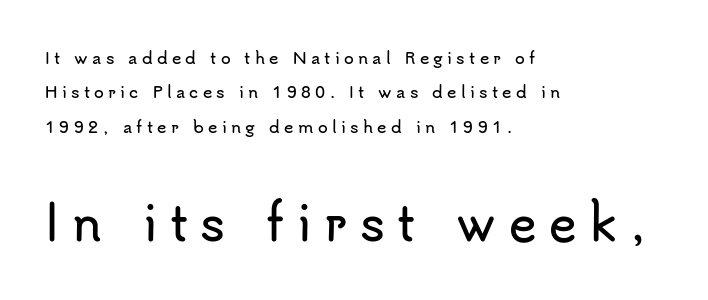
{"serif": "no", "italic": "no", "width": "normal", "stroke_contrast": "low", "x_height": "small", "monospaced": "no", "underline": "no", "align": "left", "line_spacing": "loose", "line_spacing_ratio": 2.15, "letter_spacing": "wide", "letter_spacing_em": 0.27, "larger_block": "second", "size_ratio": 2.94, "glyph_px": 47}
